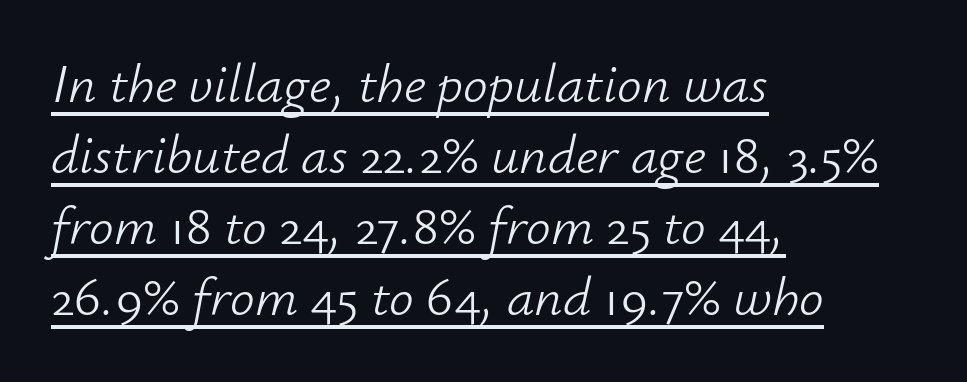
The rendering anchors every line to the left-hand side. Rows of type keep a routine distance in the vertical direction. The passage shown is not bold in any degree. Underline: present. Notice how the stems are inclined rather than vertical — that's the hallmark of italics. Glyph-to-glyph distance matches everyday printed text.
